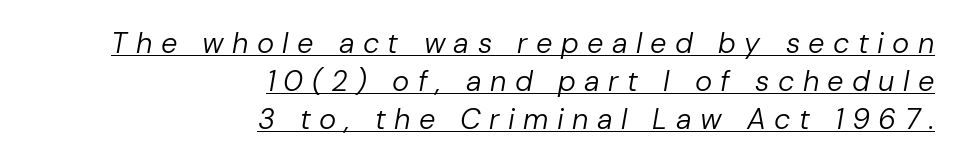
Q: Is the text bold? A: No.
Q: Is the text italic (slanted)? A: Yes, it leans right by about 10 degrees.
Q: Is the text underlined? A: Yes.
Q: How is the paragraph aligned? A: Right-aligned.
Q: Is the spacing between letters normal or unusually wide? A: Unusually wide.
Q: Is the spacing between lines tight, normal or loose? A: Normal.
Q: Width (condensed, normal, or wide)? A: Normal.
Q: Stroke contrast? A: Low.
Q: x-height? A: Medium.
Q: Monospaced? A: No.
